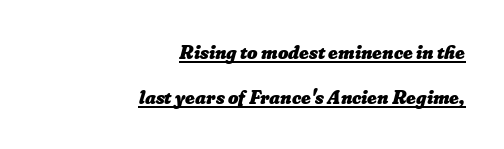
Q: Is the text bold? A: Yes.
Q: Is the text underlined? A: Yes.
Q: How is the paragraph aligned? A: Right-aligned.
Q: Is the spacing between letters normal or unusually wide? A: Normal.
Q: Is the spacing between lines tight, normal or loose? A: Loose.
